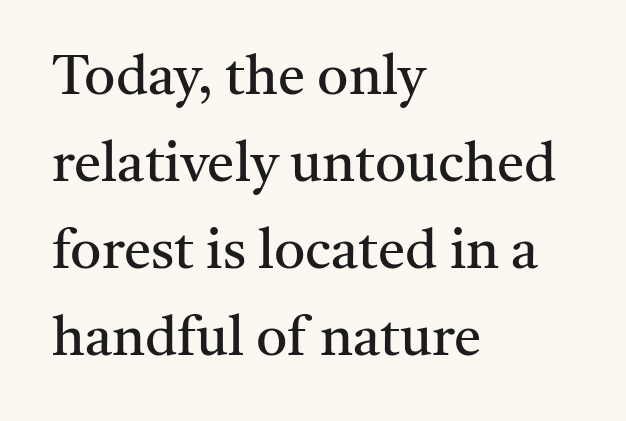
Q: Is the text bold? A: No.
Q: Is the text italic (slanted)? A: No, it is upright.
Q: Is the typeface a serif or a sans-serif typeface? A: Serif.
Q: Is the text underlined? A: No.
Q: How is the paragraph aligned? A: Left-aligned.
Q: Is the spacing between letters normal or unusually wide? A: Normal.
Q: Is the spacing between lines tight, normal or loose? A: Normal.
Q: Width (condensed, normal, or wide)? A: Normal.
Q: Stroke contrast? A: Medium.
Q: x-height? A: Medium.
Q: Monospaced? A: No.
